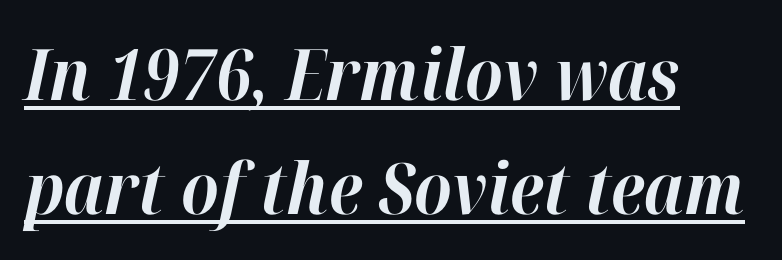
{"italic": "yes", "lean": "right", "slant_degrees": 12, "bold": "yes", "weight": "bold", "width": "normal", "stroke_contrast": "high", "x_height": "medium", "monospaced": "no", "underline": "yes", "align": "left", "line_spacing": "normal", "line_spacing_ratio": 1.61, "letter_spacing": "normal", "letter_spacing_em": 0.0, "glyph_px": 71}
